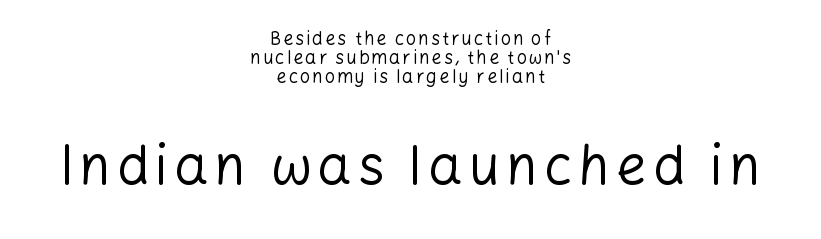
{"serif": "no", "italic": "no", "bold": "no", "weight": "regular", "width": "normal", "stroke_contrast": "low", "x_height": "medium", "monospaced": "no", "underline": "no", "align": "center", "line_spacing": "tight", "line_spacing_ratio": 1.05, "larger_block": "second", "size_ratio": 3.0, "glyph_px": 54}
